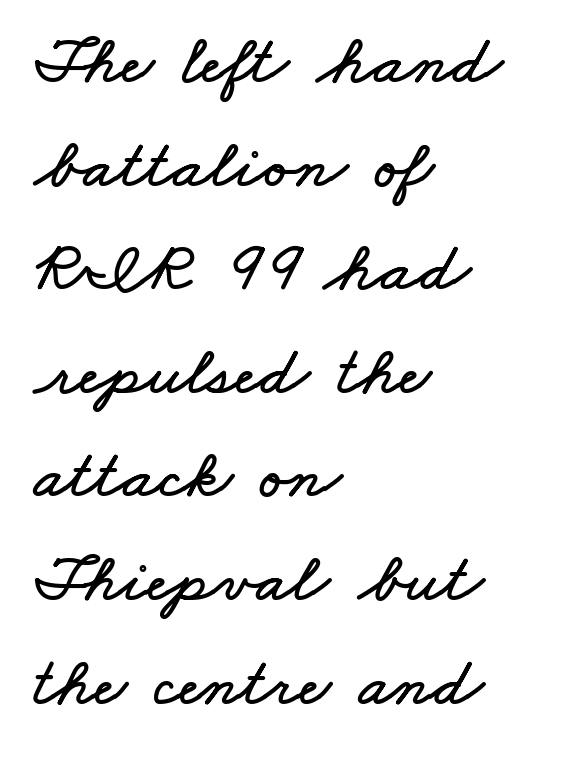
{"width": "wide", "stroke_contrast": "low", "x_height": "small", "monospaced": "no", "underline": "no", "align": "left", "line_spacing": "normal", "line_spacing_ratio": 1.48, "letter_spacing": "normal", "letter_spacing_em": 0.0, "glyph_px": 70}
